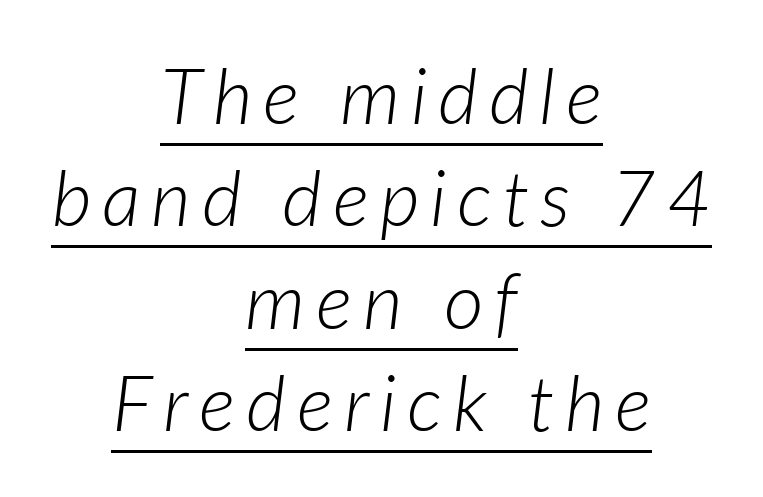
Q: Is the text bold? A: No.
Q: Is the text italic (slanted)? A: Yes, it leans right by about 7 degrees.
Q: Is the text underlined? A: Yes.
Q: How is the paragraph aligned? A: Centered.
Q: Is the spacing between lines tight, normal or loose? A: Normal.
Q: Width (condensed, normal, or wide)? A: Normal.
Q: Stroke contrast? A: Low.
Q: x-height? A: Medium.
Q: Monospaced? A: No.
